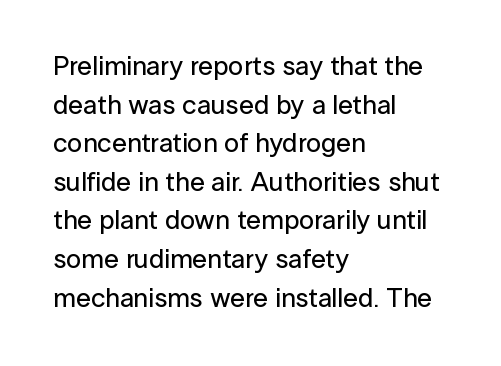
The image shows 27 px text type, upright; set left-aligned, normal line spacing (1.43x), normal letter spacing, not underlined.
